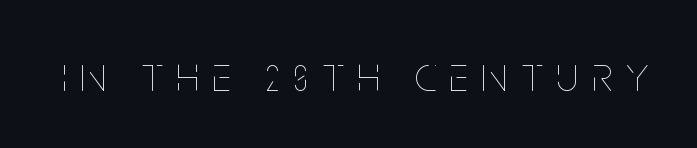
Unlike italic type, these characters show no tilt at all. No chunkiness to these letters — they're not bold. The strip under each line holds only bare page. Between one letter and the next there's a generous, obvious gap. Varying glyph widths throughout — classic text-font behaviour.
